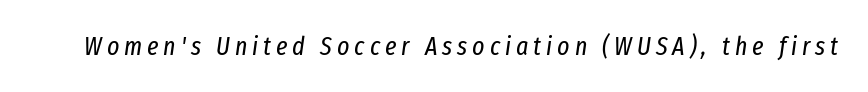
The image shows 26 px text type, italic (leaning right); set not underlined.
